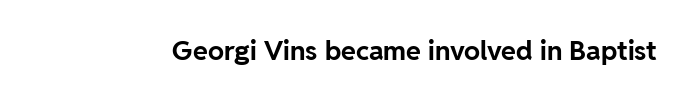
{"italic": "no", "bold": "yes", "underline": "no", "letter_spacing": "normal", "letter_spacing_em": 0.0, "glyph_px": 27}
